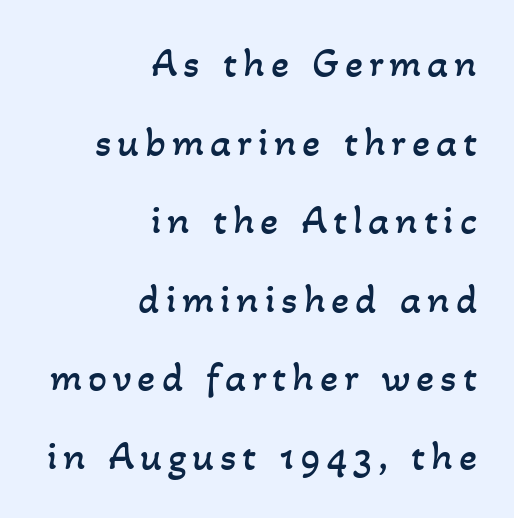
The image shows 42 px regular-weight type; set right-aligned, line spacing 1.87x, not underlined; low stroke contrast and a small x-height.
